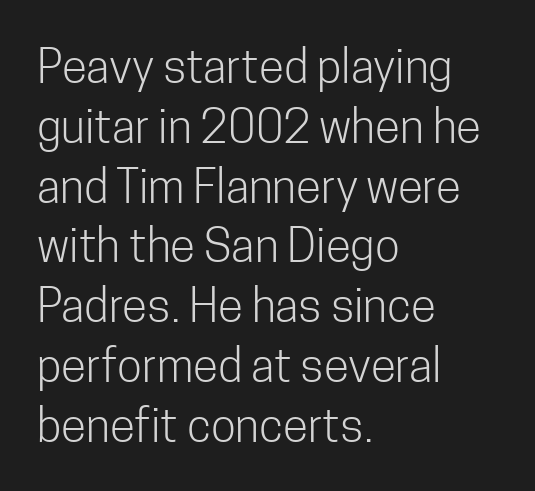
{"serif": "no", "italic": "no", "bold": "no", "weight": "light", "width": "condensed", "stroke_contrast": "low", "x_height": "medium", "monospaced": "no", "underline": "no", "align": "left", "line_spacing": "normal", "line_spacing_ratio": 1.3, "letter_spacing": "normal", "letter_spacing_em": 0.0, "glyph_px": 46}
